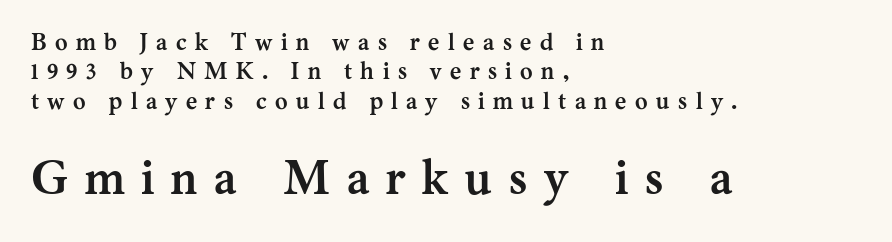
The image shows 48 px semibold serif type, upright; set left-aligned, line spacing 1.22x, unusually wide letter spacing (+0.35 em), not underlined; the second (bottom) block is 2.0x larger; medium stroke contrast and a medium x-height.
